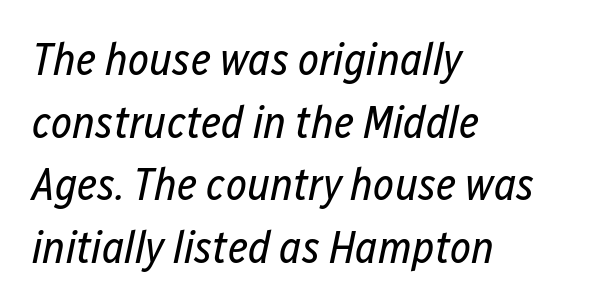
{"italic": "yes", "lean": "right", "slant_degrees": 12, "bold": "no", "weight": "regular", "width": "condensed", "stroke_contrast": "low", "x_height": "medium", "monospaced": "no", "underline": "no", "align": "left", "line_spacing": "normal", "line_spacing_ratio": 1.39, "letter_spacing": "normal", "letter_spacing_em": 0.0, "glyph_px": 45}
